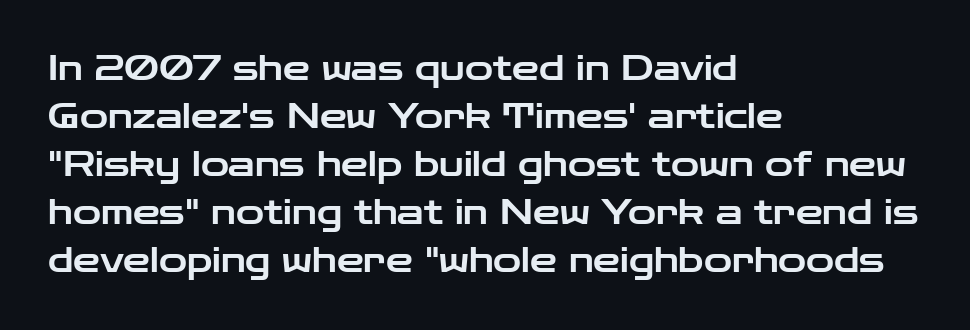
Proportional: the letters do not fall into vertical columns. The font's upright variant was chosen for this text. The space beneath each line is pristine and unruled. Inter-character spacing is left at the font's built-in metrics. Compared with typical paragraphs, the rows here are spaced about the same.
